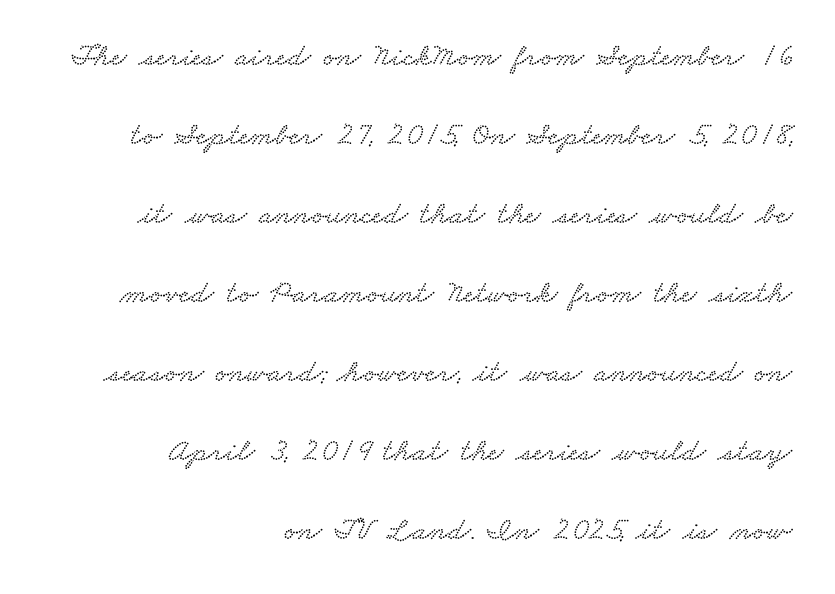
Spacing verdict: proportional, widths tailored to each character. How would I describe the line gaps? Wide and relaxed. Classification — serif. Unmarked baselines from the first word to the last. If you drew a ruler down the right edge, every line would touch it. Spacing between characters is what you'd get straight out of the box.
